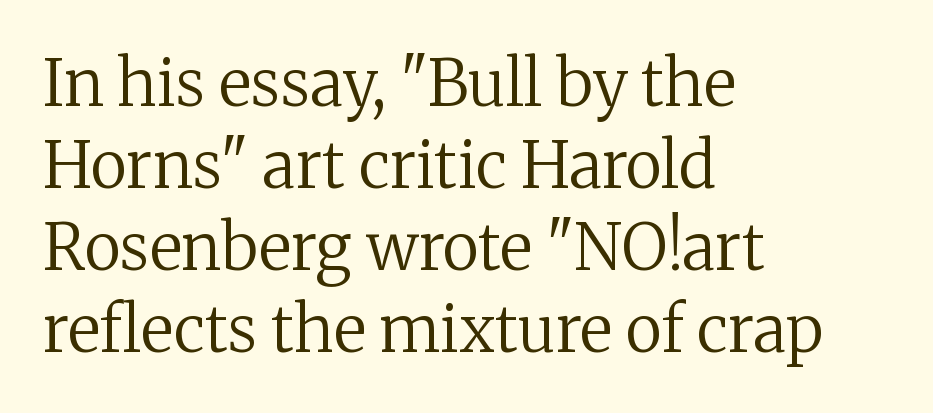
Q: Is the text bold? A: No.
Q: Is the text italic (slanted)? A: No, it is upright.
Q: Is the typeface a serif or a sans-serif typeface? A: Serif.
Q: Is the text underlined? A: No.
Q: How is the paragraph aligned? A: Left-aligned.
Q: Is the spacing between letters normal or unusually wide? A: Normal.
Q: Is the spacing between lines tight, normal or loose? A: Normal.
Q: Width (condensed, normal, or wide)? A: Normal.
Q: Stroke contrast? A: Medium.
Q: x-height? A: Medium.
Q: Monospaced? A: No.
